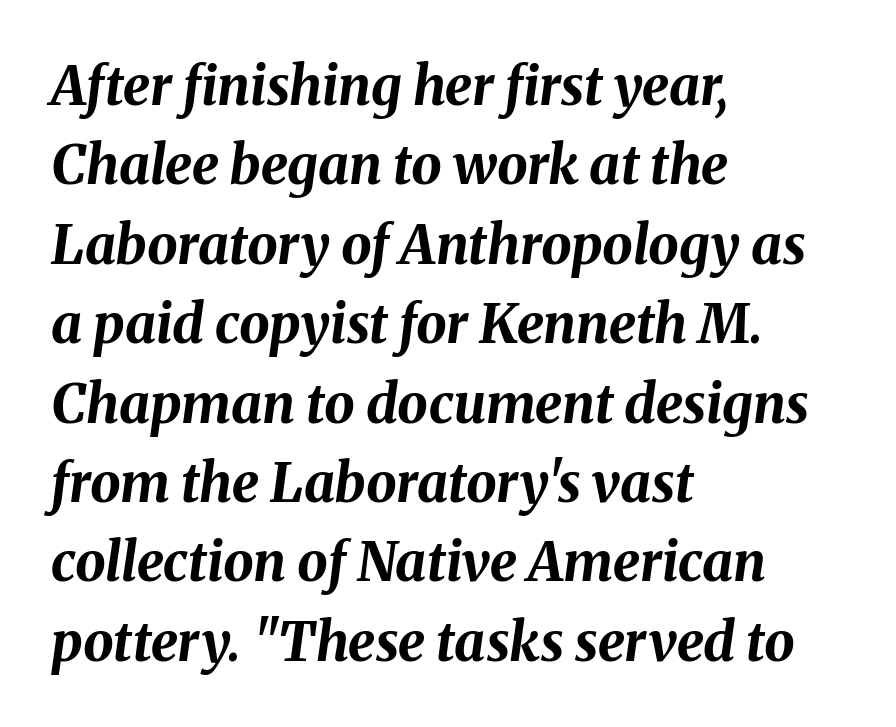
{"italic": "yes", "lean": "right", "slant_degrees": 8, "bold": "yes", "weight": "bold", "width": "normal", "stroke_contrast": "medium", "x_height": "medium", "monospaced": "no", "underline": "no", "align": "left", "line_spacing": "normal", "line_spacing_ratio": 1.47, "letter_spacing": "normal", "letter_spacing_em": 0.0, "glyph_px": 54}
